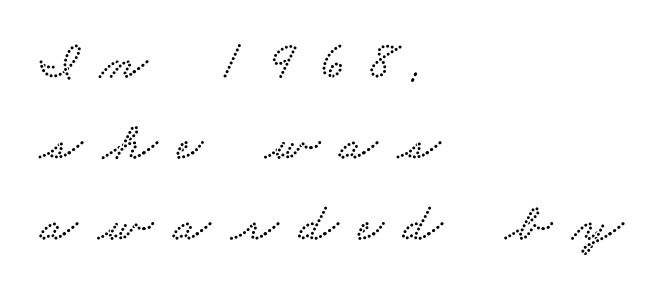
Regarding serifs, this sample has them. Proportional: the letters do not fall into vertical columns. What's the leading like? Ordinary, nothing unusual. The rag falls on the right side of this text block. The tracking jumps out immediately: characters are airy and widely separated. Unmarked baselines from the first word to the last.
